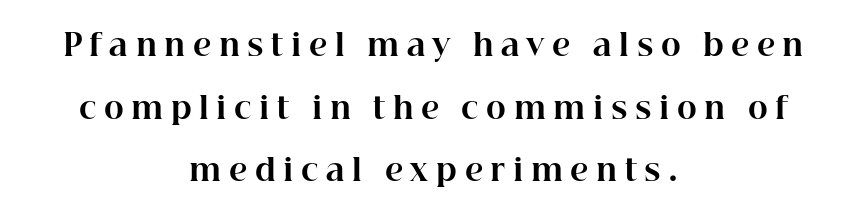
Q: Is the text bold? A: Yes.
Q: Is the text italic (slanted)? A: No, it is upright.
Q: Is the typeface a serif or a sans-serif typeface? A: Serif.
Q: Is the text underlined? A: No.
Q: How is the paragraph aligned? A: Centered.
Q: Is the spacing between letters normal or unusually wide? A: Unusually wide.
Q: Is the spacing between lines tight, normal or loose? A: Loose.
Q: Width (condensed, normal, or wide)? A: Normal.
Q: Stroke contrast? A: High.
Q: x-height? A: Medium.
Q: Monospaced? A: No.
